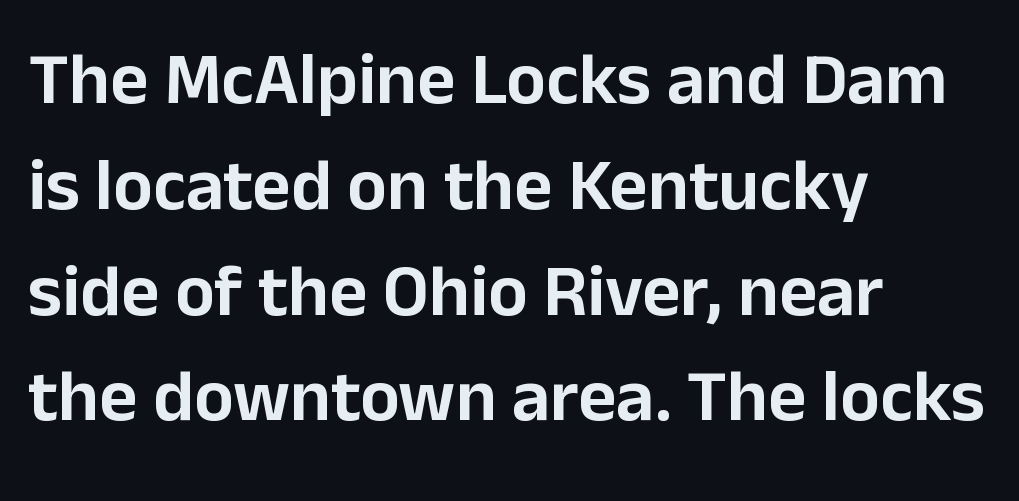
The image shows 74 px sans-serif type, upright; set left-aligned, normal line spacing (1.43x), normal letter spacing, not underlined; low stroke contrast and a medium x-height.
